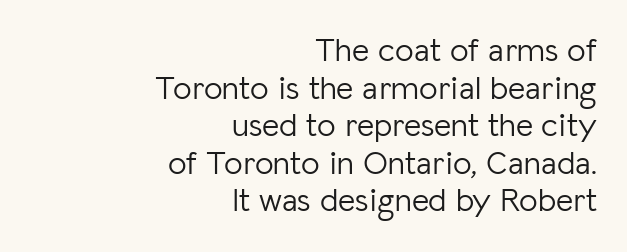
{"serif": "no", "italic": "no", "bold": "no", "weight": "light", "width": "normal", "stroke_contrast": "low", "x_height": "medium", "monospaced": "no", "underline": "no", "align": "right", "line_spacing": "tight", "line_spacing_ratio": 1.14, "letter_spacing": "normal", "letter_spacing_em": 0.0, "glyph_px": 33}
